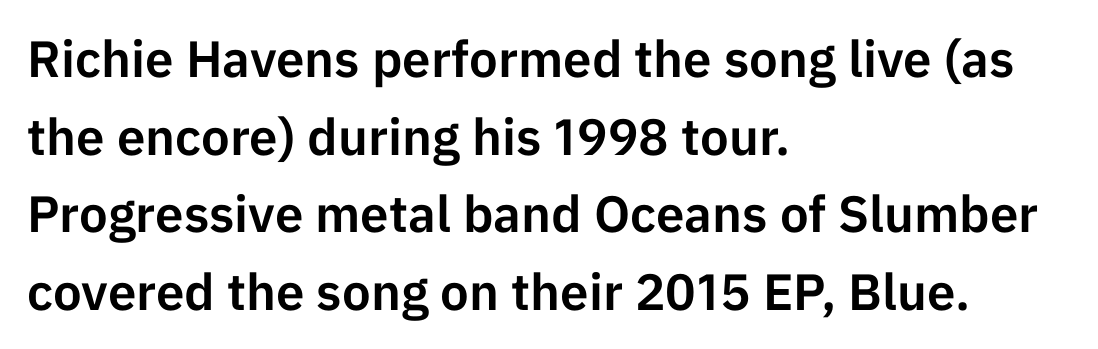
Q: Is the text italic (slanted)? A: No, it is upright.
Q: Is the typeface a serif or a sans-serif typeface? A: Sans-serif.
Q: Is the text underlined? A: No.
Q: How is the paragraph aligned? A: Left-aligned.
Q: Is the spacing between letters normal or unusually wide? A: Normal.
Q: Is the spacing between lines tight, normal or loose? A: Normal.
Q: Width (condensed, normal, or wide)? A: Normal.
Q: Stroke contrast? A: Low.
Q: x-height? A: Medium.
Q: Monospaced? A: No.
